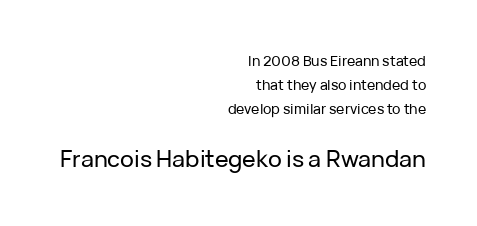
Q: Is the text italic (slanted)? A: No, it is upright.
Q: Is the text underlined? A: No.
Q: How is the paragraph aligned? A: Right-aligned.
Q: Is the spacing between letters normal or unusually wide? A: Normal.
Q: Which block of text is set in a larger size, the first (top) or the second (bottom)? A: The second (bottom) one.
